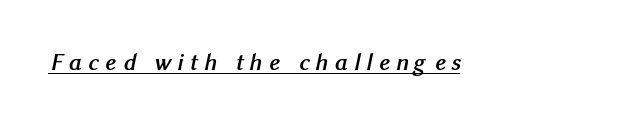
What weight is shown? A full bold with thick strokes. A continuous stroke trails under the words, as in a hyperlink. Letter spacing: wide.
